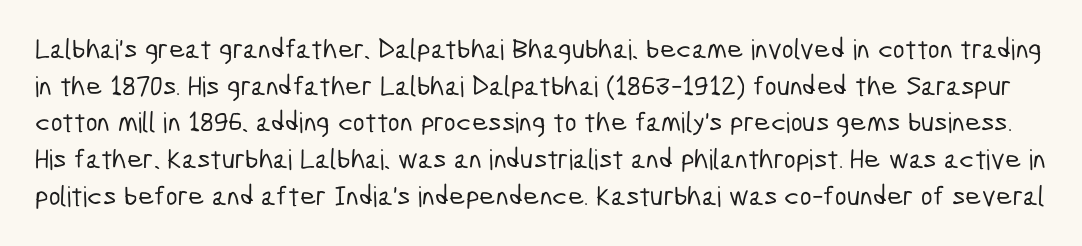
The image shows 28 px condensed sans-serif type; set normal line spacing (1.31x), normal letter spacing, not underlined; low stroke contrast and a medium x-height.
